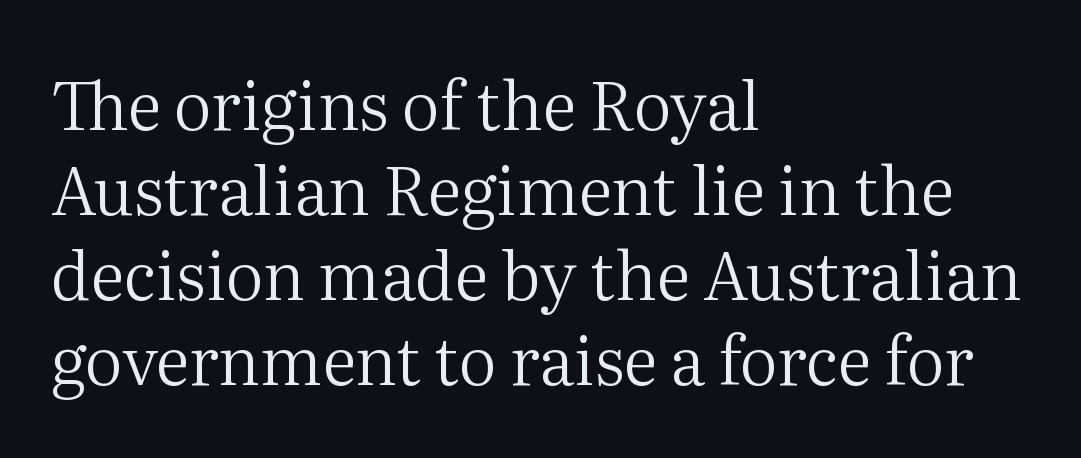
The passage shown is typeset with a serif family. Posture: vertical. The space beneath each line is pristine and unruled. Proportional: the letters do not fall into vertical columns. Reading down the block, your eye returns to a fixed left position each line. This reads as an unemphasized weight, regular at the heaviest.
